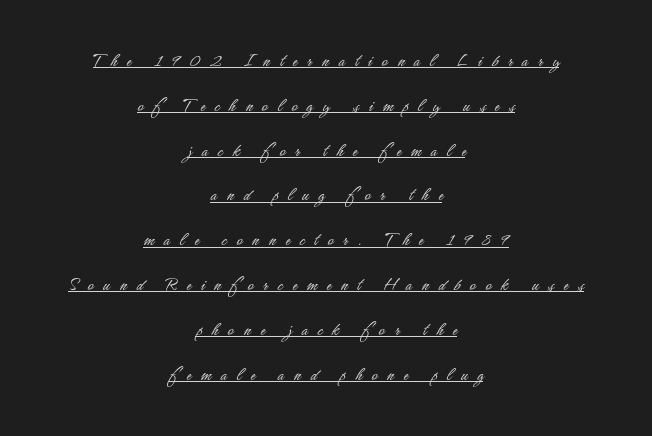
The image shows 20 px text type; set centered, loose line spacing (2.24x), unusually wide letter spacing (+0.48 em), underlined.
